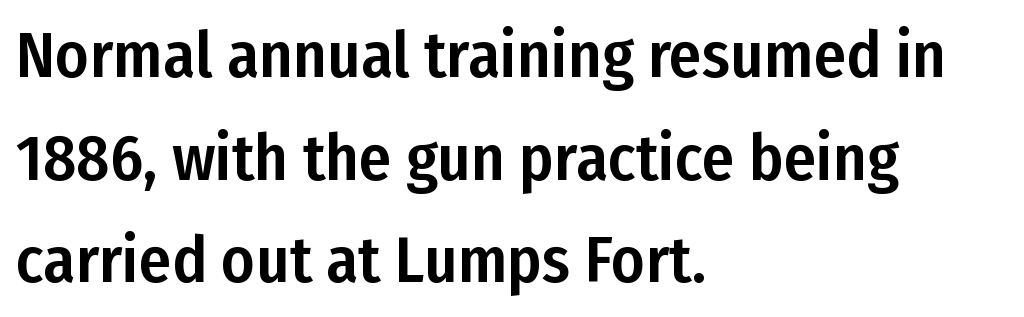
Q: Is the text italic (slanted)? A: No, it is upright.
Q: Is the typeface a serif or a sans-serif typeface? A: Sans-serif.
Q: Is the text underlined? A: No.
Q: How is the paragraph aligned? A: Left-aligned.
Q: Is the spacing between letters normal or unusually wide? A: Normal.
Q: Is the spacing between lines tight, normal or loose? A: Normal.
Q: Width (condensed, normal, or wide)? A: Condensed.
Q: Stroke contrast? A: Low.
Q: x-height? A: Medium.
Q: Monospaced? A: No.
